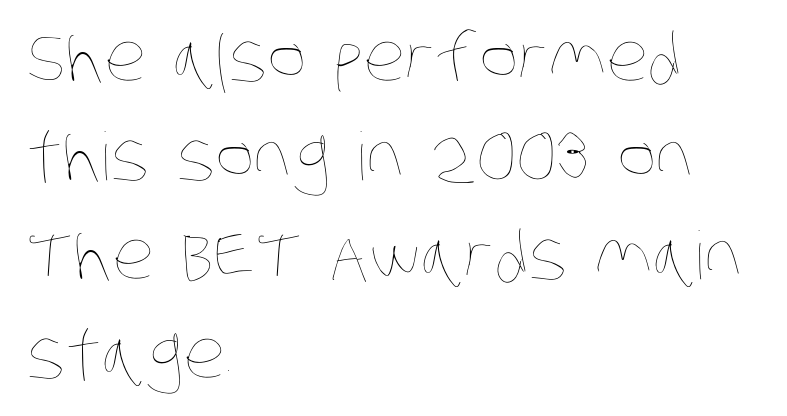
Q: Is the text bold? A: No.
Q: Is the text underlined? A: No.
Q: How is the paragraph aligned? A: Left-aligned.
Q: Is the spacing between letters normal or unusually wide? A: Normal.
Q: Is the spacing between lines tight, normal or loose? A: Normal.
Q: Width (condensed, normal, or wide)? A: Condensed.
Q: Stroke contrast? A: Low.
Q: x-height? A: Large.
Q: Monospaced? A: No.
